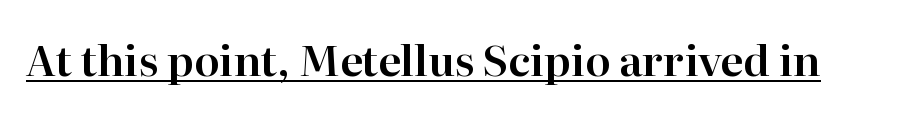
Italic: no, the glyphs are upright roman. What stands out about the letter spacing? Nothing — it is the standard amount. Each letter's strokes conclude with small projecting serifs. Notice how a bar underscores the lettering throughout. The letters advance in unequal steps, a hallmark of proportional type.
